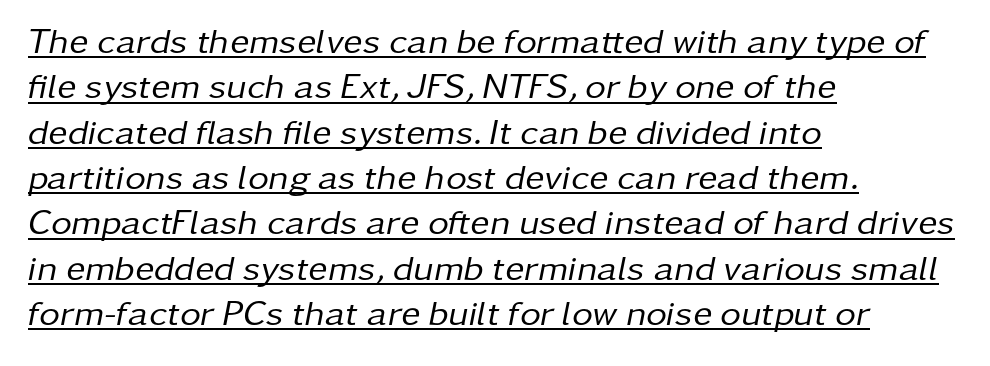
All the whitespace from short lines collects on the right. A quiet, ordinary-to-light weight characterises the typeface. The specimen reads as italic at a glance. The letters advance in unequal steps, a hallmark of proportional type.
